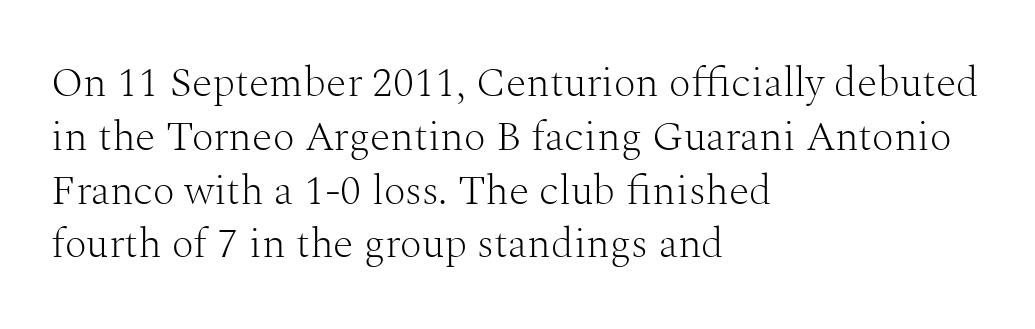
The image shows 42 px light serif type, upright; set left-aligned, normal line spacing (1.28x), normal letter spacing, not underlined; medium stroke contrast and a medium x-height.
